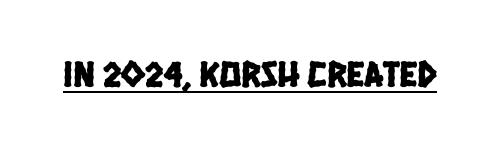
Q: Is the typeface a serif or a sans-serif typeface? A: Sans-serif.
Q: Is the text underlined? A: Yes.
Q: Is the spacing between letters normal or unusually wide? A: Normal.
Q: Width (condensed, normal, or wide)? A: Condensed.
Q: Stroke contrast? A: Low.
Q: x-height? A: Large.
Q: Monospaced? A: No.
